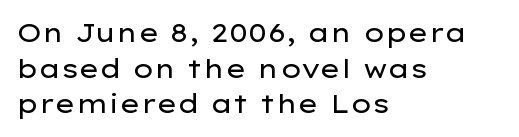
{"italic": "no", "bold": "no", "underline": "no", "align": "left", "line_spacing": "normal", "line_spacing_ratio": 1.37, "letter_spacing": "normal", "letter_spacing_em": 0.0, "glyph_px": 26}
